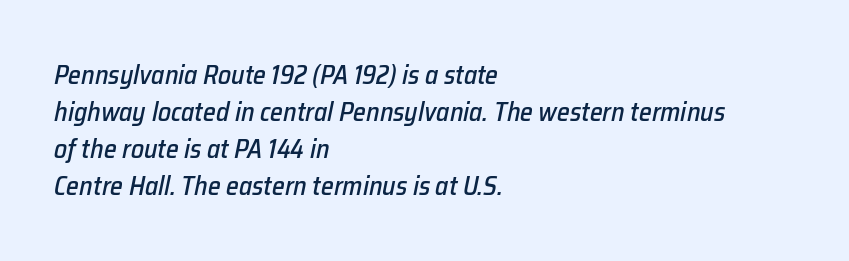
{"italic": "yes", "lean": "right", "slant_degrees": 12, "underline": "no", "align": "left", "line_spacing": "normal", "line_spacing_ratio": 1.42, "letter_spacing": "normal", "letter_spacing_em": 0.0, "glyph_px": 26}
